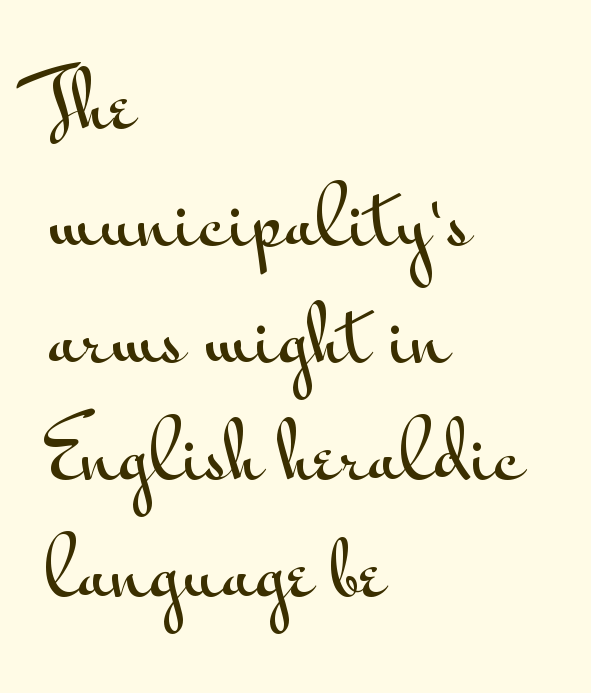
{"serif": "no", "width": "wide", "stroke_contrast": "medium", "x_height": "small", "monospaced": "no", "underline": "no", "align": "left", "line_spacing": "normal", "line_spacing_ratio": 1.56, "letter_spacing": "normal", "letter_spacing_em": 0.0, "glyph_px": 75}
